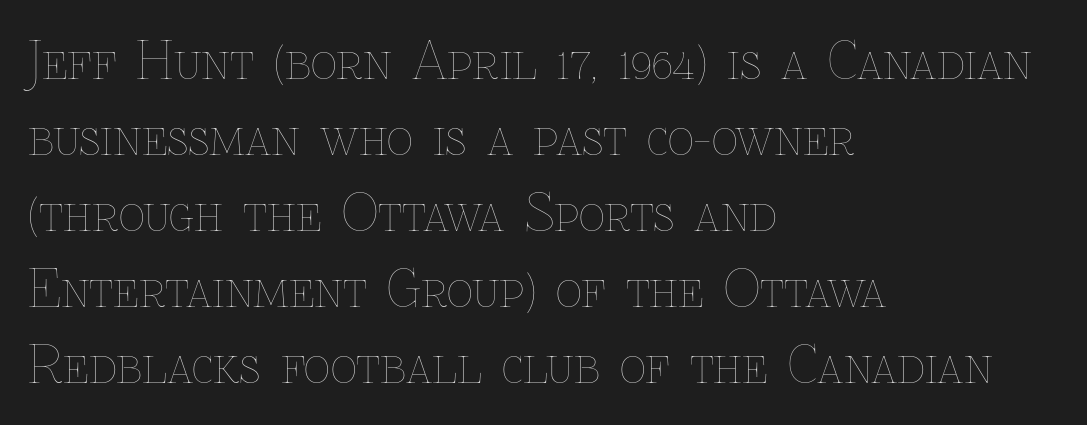
{"italic": "no", "bold": "no", "weight": "thin", "width": "normal", "stroke_contrast": "low", "x_height": "medium", "monospaced": "no", "underline": "no", "align": "left", "line_spacing": "normal", "line_spacing_ratio": 1.49, "letter_spacing": "normal", "letter_spacing_em": 0.0, "glyph_px": 51}
